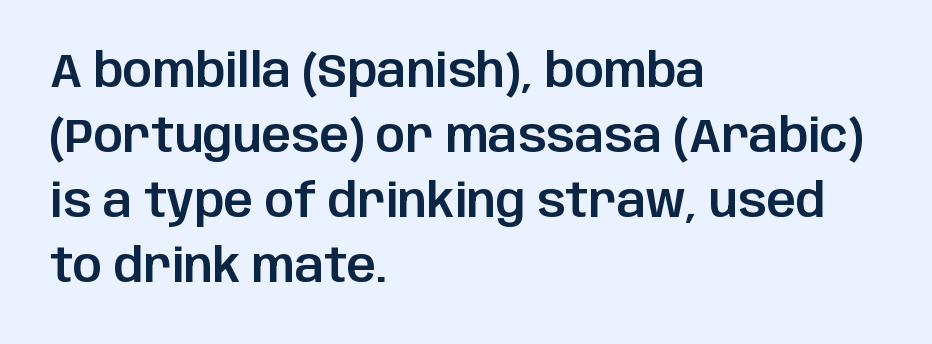
Tall strokes in this sample are plumb rather than angled. Underlining? Definitely not there. What stands out about the letter spacing? Nothing — it is the standard amount. The rendering shows plain stroke endings on the letterforms — a sans-serif design.
